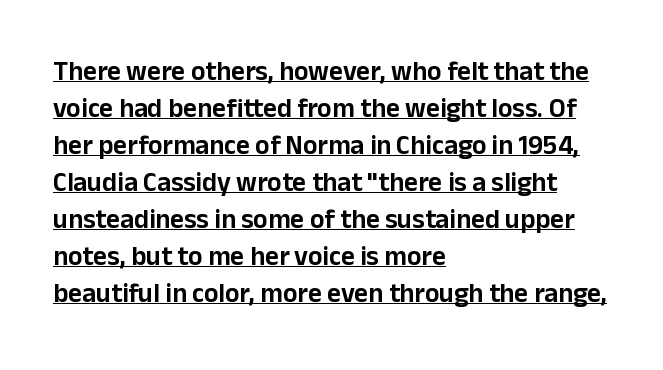
{"italic": "no", "underline": "yes", "align": "left", "line_spacing": "normal", "line_spacing_ratio": 1.37, "letter_spacing": "normal", "letter_spacing_em": 0.0, "glyph_px": 27}
